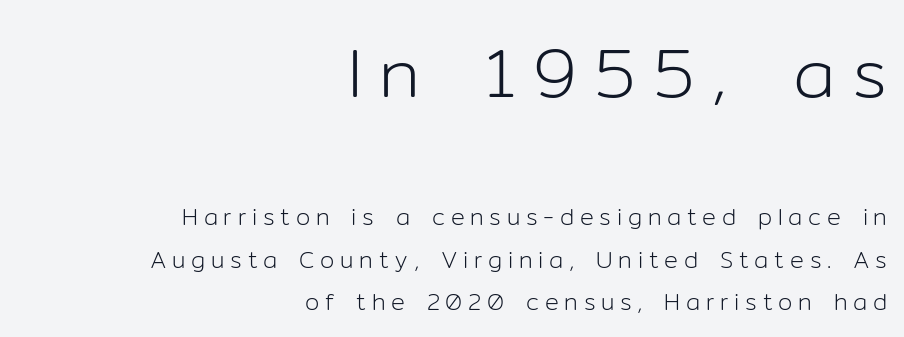
Is the type heavy? It reads as light-to-regular instead. If you squint, the top block still reads clearly — it's the larger of the two. Underlining? Definitely not there. Nope, not italic — everything's standing straight.
